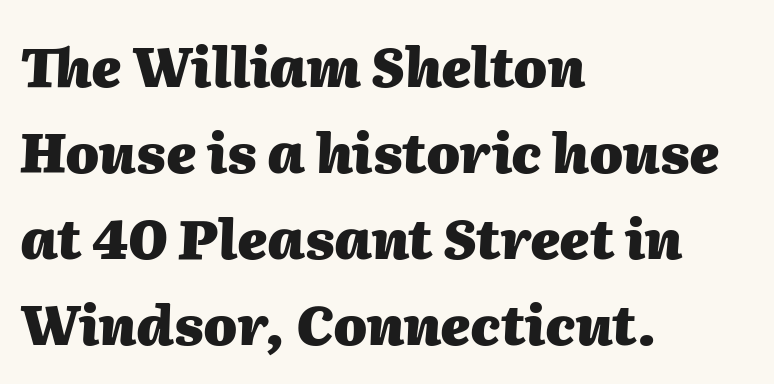
In CSS terms this would be text-align: left. Nobody touched the tracking dial on this one. A dark, heavy texture on the line: the type is bold. Reading down the column, the eye jumps a familiar distance to each next line. Underline: absent. Varying glyph widths throughout — classic text-font behaviour.
